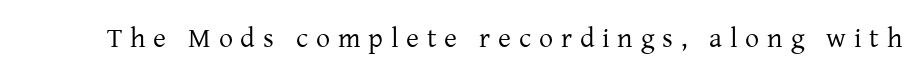
Q: Is the text bold? A: No.
Q: Is the text italic (slanted)? A: No, it is upright.
Q: Is the typeface a serif or a sans-serif typeface? A: Serif.
Q: Is the text underlined? A: No.
Q: Is the spacing between letters normal or unusually wide? A: Unusually wide.
Q: Width (condensed, normal, or wide)? A: Normal.
Q: Stroke contrast? A: Low.
Q: x-height? A: Medium.
Q: Monospaced? A: No.
